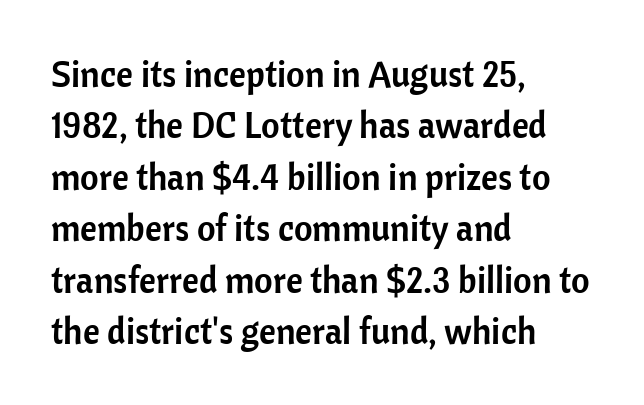
The rag falls on the right side of this text block. Posture: vertical. Beneath every word, the page is bare. You could not count columns in this text — the font is proportionally spaced. Honestly, the letter spacing is just normal — you wouldn't notice it. Type style note: lacks serifs.
